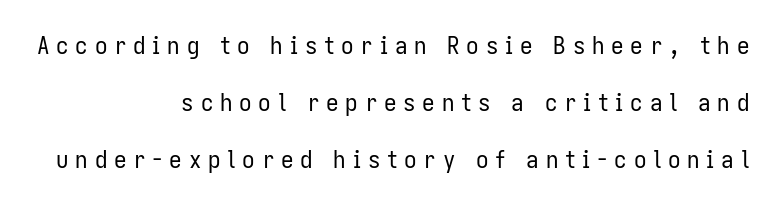
The image shows 25 px text type, upright; set right-aligned, loose line spacing (2.29x), unusually wide letter spacing (+0.27 em), not underlined.
